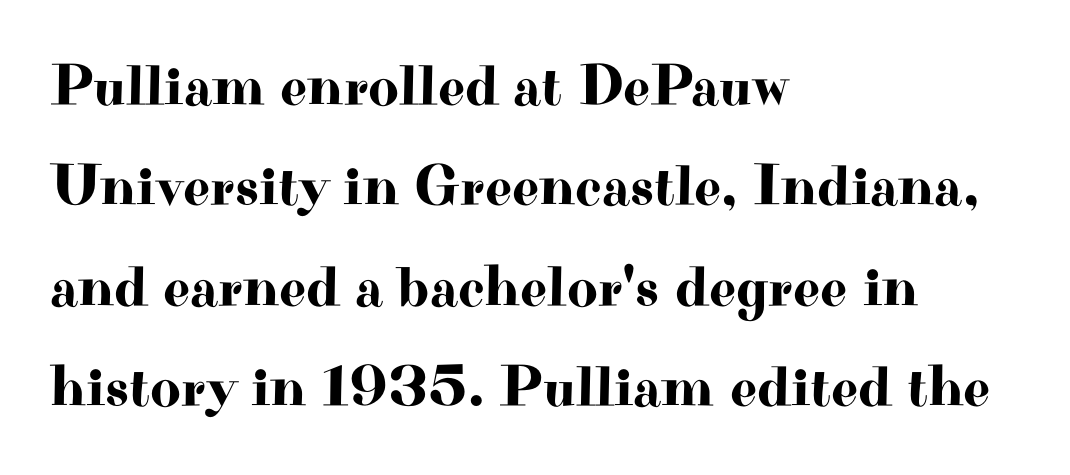
Typeset ragged right — the left edge is the straight one. Look at the tracking — it's just the regular setting, nothing added. The passage shown stacks its lines at a standard gap. These lines are rendered in a variable-pitch font. No italicization has been applied; the sample stays upright.
